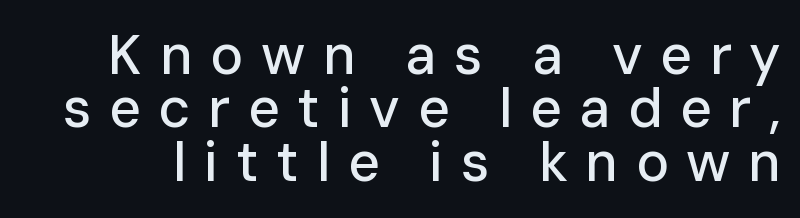
Q: Is the text italic (slanted)? A: No, it is upright.
Q: Is the typeface a serif or a sans-serif typeface? A: Sans-serif.
Q: Is the text underlined? A: No.
Q: Is the spacing between letters normal or unusually wide? A: Unusually wide.
Q: Is the spacing between lines tight, normal or loose? A: Tight.
Q: Width (condensed, normal, or wide)? A: Normal.
Q: Stroke contrast? A: Low.
Q: x-height? A: Medium.
Q: Monospaced? A: No.
